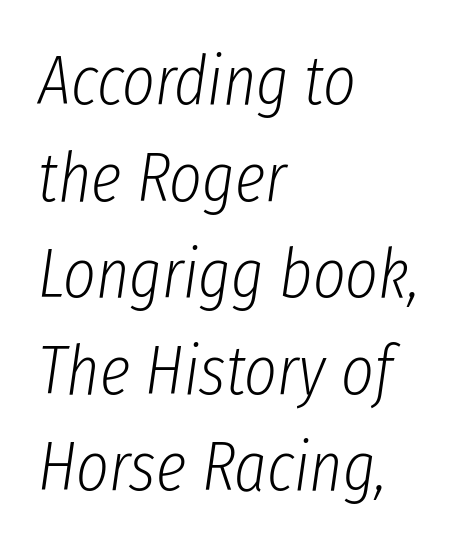
{"italic": "yes", "lean": "right", "slant_degrees": 8, "bold": "no", "weight": "light", "width": "condensed", "stroke_contrast": "low", "x_height": "medium", "monospaced": "no", "underline": "no", "align": "left", "line_spacing": "normal", "line_spacing_ratio": 1.38, "letter_spacing": "normal", "letter_spacing_em": 0.0, "glyph_px": 70}
